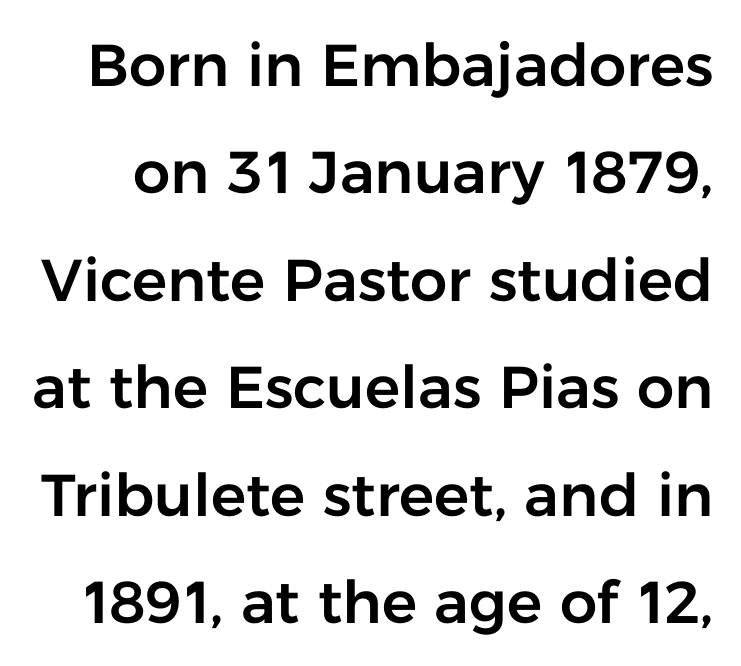
The image shows 59 px sans-serif type, upright; set line spacing 1.82x, normal letter spacing, not underlined; low stroke contrast and a medium x-height.
